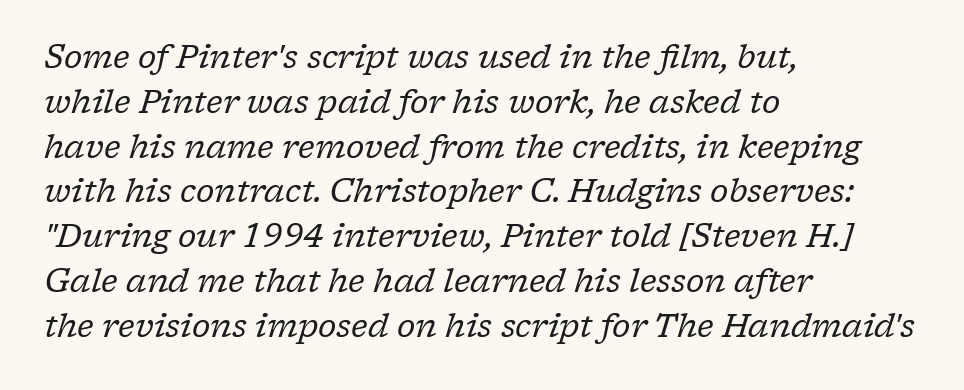
The image shows 32 px regular-weight serif type, italic (leaning right); set left-aligned, normal line spacing (1.4x), normal letter spacing, not underlined; low stroke contrast and a medium x-height.
